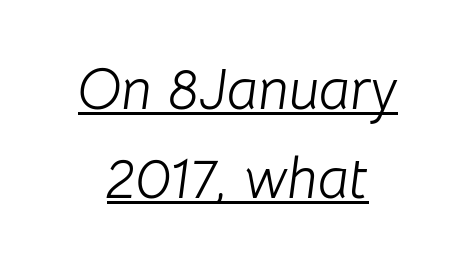
An italicized treatment has been applied to the whole sample. How are the letters spaced? Ordinarily, with no added tracking. This sample has the flowing, uneven cadence of proportional lettering. The rendering uses the underline text-decoration. The letters look calm and open, with moderate or lighter stems.
